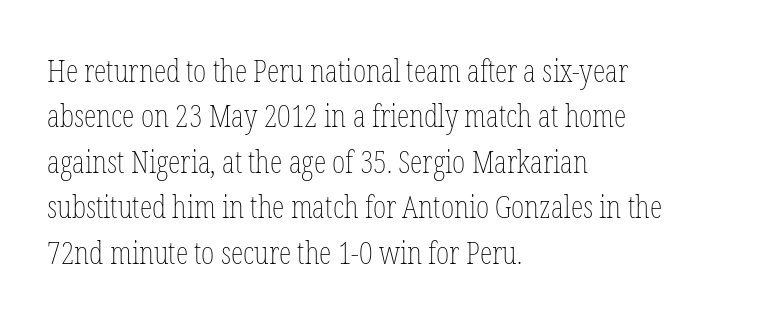
Q: Is the text bold? A: No.
Q: Is the text italic (slanted)? A: No, it is upright.
Q: Is the text underlined? A: No.
Q: How is the paragraph aligned? A: Left-aligned.
Q: Is the spacing between letters normal or unusually wide? A: Normal.
Q: Is the spacing between lines tight, normal or loose? A: Normal.
Q: Width (condensed, normal, or wide)? A: Condensed.
Q: Stroke contrast? A: Low.
Q: x-height? A: Medium.
Q: Monospaced? A: No.
